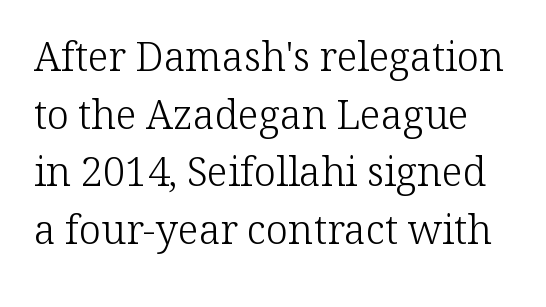
The font sits on the lighter half of the weight spectrum, regular included. This sample has the flowing, uneven cadence of proportional lettering. The lines sit at an ordinary, default distance from one another. The gaps between neighbouring characters are ordinary and unremarkable.
